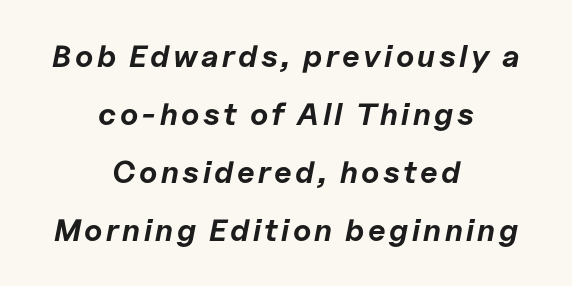
Q: Is the text bold? A: Yes.
Q: Is the text italic (slanted)? A: Yes, it leans right by about 11 degrees.
Q: Is the text underlined? A: No.
Q: How is the paragraph aligned? A: Centered.
Q: Width (condensed, normal, or wide)? A: Normal.
Q: Stroke contrast? A: Low.
Q: x-height? A: Medium.
Q: Monospaced? A: No.
